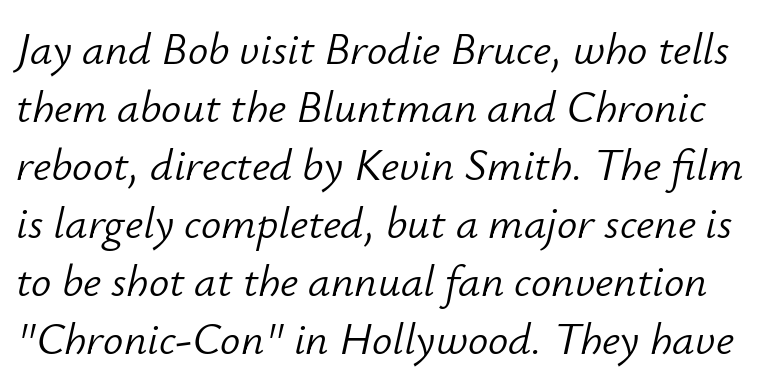
The face looks like a standard text weight, possibly lighter. Default kerning and tracking; the words read as compact shapes. Words float on clear page, feet unadorned. Evenly set lines give the paragraph a standard silhouette. Compared with ordinary roman type, these characters are visibly tilted. Proportional: the letters do not fall into vertical columns.
